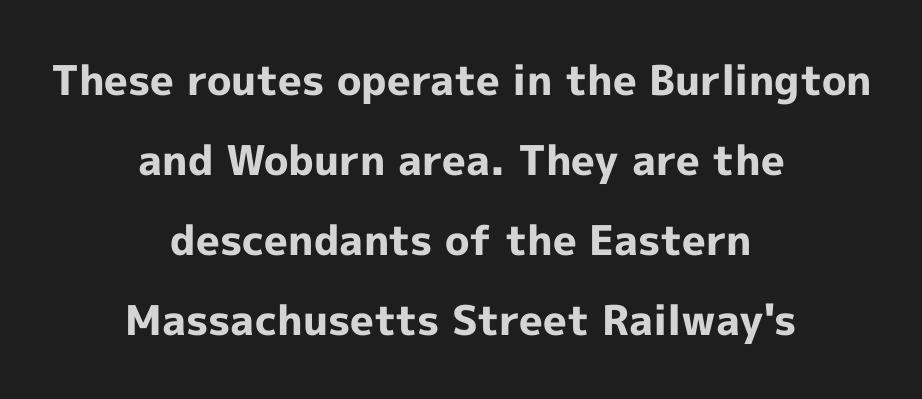
The image shows 41 px bold sans-serif type, upright; set centered, loose line spacing (1.95x), normal letter spacing, not underlined; a medium x-height.
